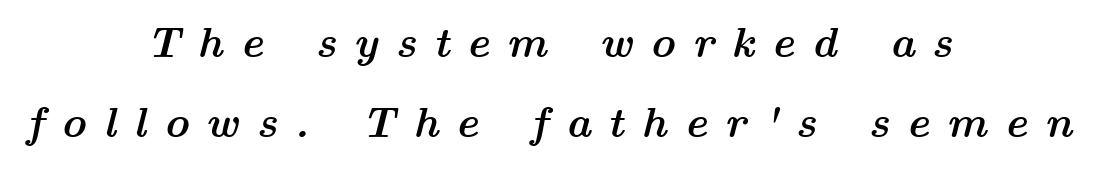
The image shows 43 px semibold, wide type, italic (leaning right); set centered, line spacing 1.85x, unusually wide letter spacing (+0.4 em), not underlined; medium stroke contrast and a medium x-height.
